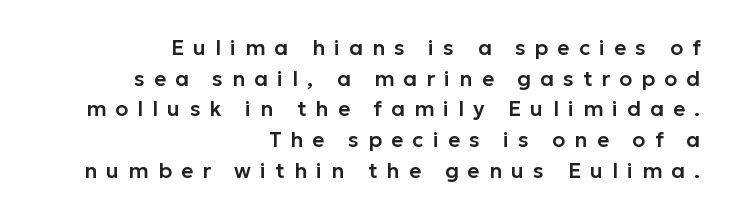
The image shows 21 px text type, upright; set right-aligned, normal line spacing (1.46x), unusually wide letter spacing (+0.44 em), not underlined.
